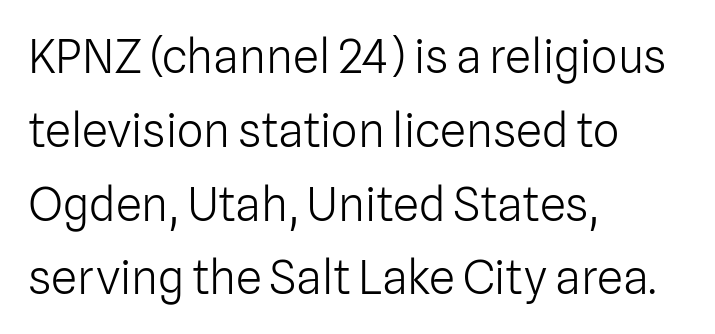
You can tell it's not italic because the verticals are truly vertical. The typeface has the unassuming heft of standard copy or less. Looks like regular typesetting: each glyph gets only the width it needs. The horizontal fit of the characters is conventional and even. Notice how the passage keeps a crisp vertical edge on the left only. The font family rendered here belongs to the sans-serif group.
